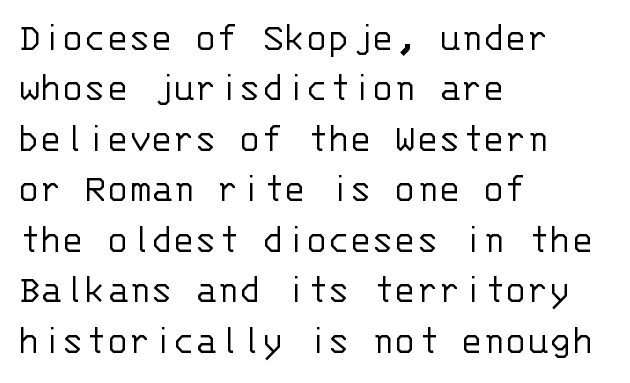
Q: Is the text bold? A: No.
Q: Is the text italic (slanted)? A: No, it is upright.
Q: Is the typeface a serif or a sans-serif typeface? A: Sans-serif.
Q: Is the text underlined? A: No.
Q: How is the paragraph aligned? A: Left-aligned.
Q: Is the spacing between letters normal or unusually wide? A: Normal.
Q: Width (condensed, normal, or wide)? A: Normal.
Q: Stroke contrast? A: Low.
Q: x-height? A: Large.
Q: Monospaced? A: Yes.
